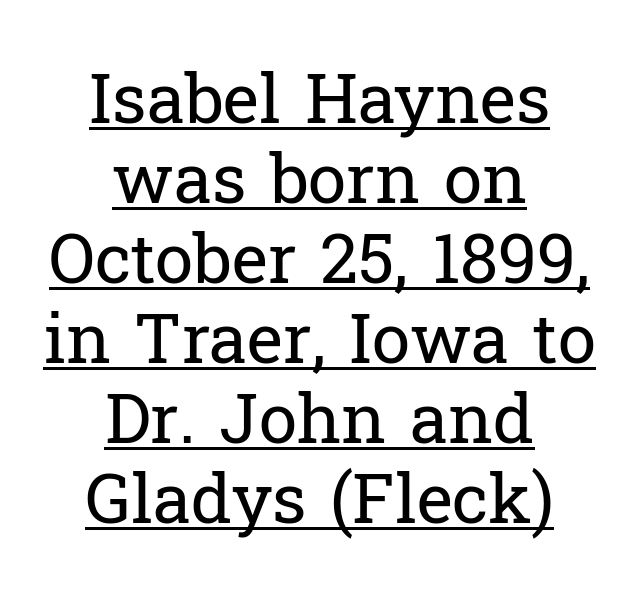
Q: Is the text bold? A: No.
Q: Is the text italic (slanted)? A: No, it is upright.
Q: Is the typeface a serif or a sans-serif typeface? A: Serif.
Q: Is the text underlined? A: Yes.
Q: How is the paragraph aligned? A: Centered.
Q: Is the spacing between letters normal or unusually wide? A: Normal.
Q: Width (condensed, normal, or wide)? A: Normal.
Q: Stroke contrast? A: Low.
Q: x-height? A: Medium.
Q: Monospaced? A: No.
